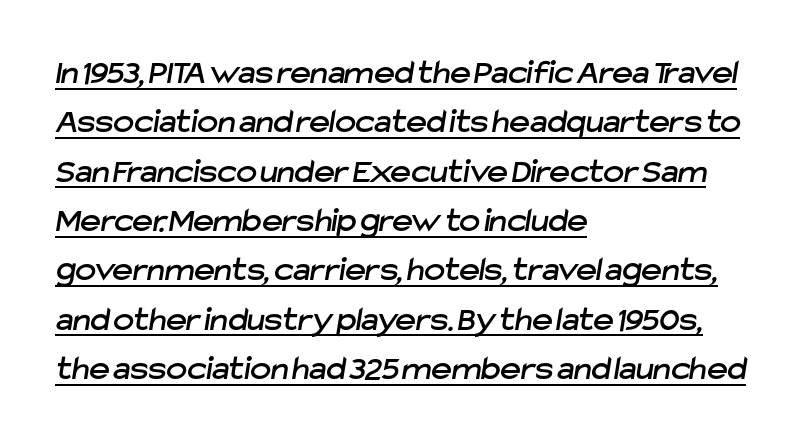
Proportional: the letters do not fall into vertical columns. The setting favours the left margin, as ordinary paragraphs usually do. Is there an underline? Yes — a line sits under the letters. In terms of letterspacing, this is plain default setting. The rows are spaced the way most documents space them.
